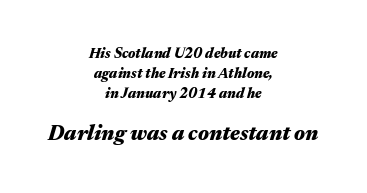
{"italic": "yes", "lean": "right", "slant_degrees": 17, "bold": "yes", "underline": "no", "align": "center", "line_spacing": "normal", "line_spacing_ratio": 1.43, "letter_spacing": "normal", "letter_spacing_em": 0.0, "larger_block": "second", "size_ratio": 1.5, "glyph_px": 21}
